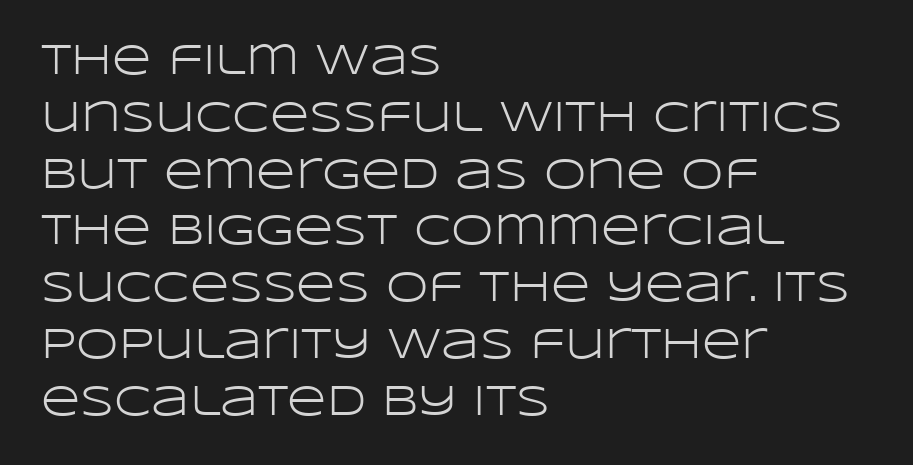
The image shows 43 px light, wide sans-serif type, upright; set left-aligned, normal line spacing (1.32x), normal letter spacing, not underlined; low stroke contrast and a large x-height.
